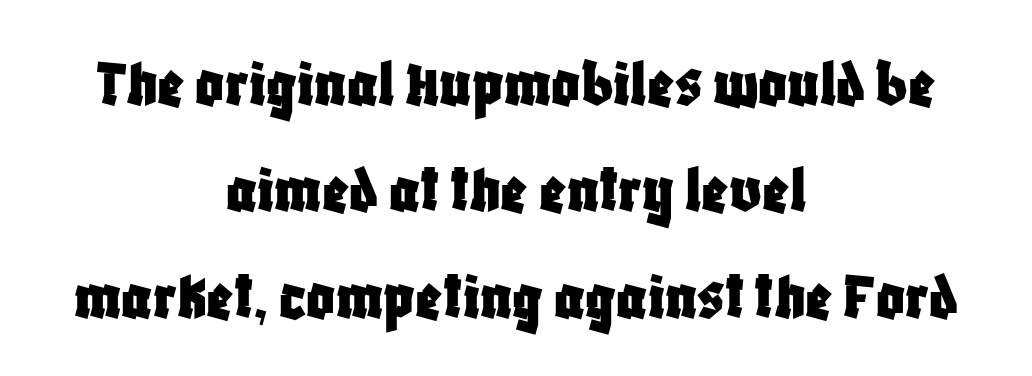
The image shows 70 px condensed sans-serif type, upright; set centered, normal line spacing (1.52x), normal letter spacing, not underlined; low stroke contrast and a large x-height.
